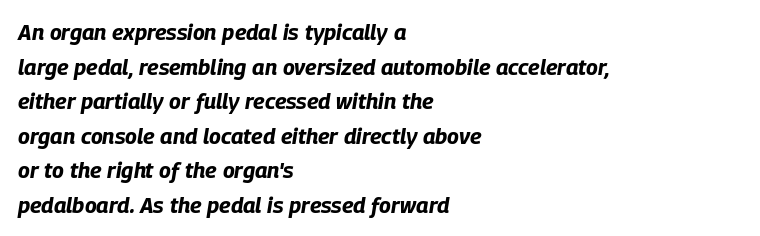
Q: Is the text bold? A: Yes.
Q: Is the text italic (slanted)? A: Yes, it leans right by about 9 degrees.
Q: Is the text underlined? A: No.
Q: How is the paragraph aligned? A: Left-aligned.
Q: Is the spacing between letters normal or unusually wide? A: Normal.
Q: Is the spacing between lines tight, normal or loose? A: Normal.
